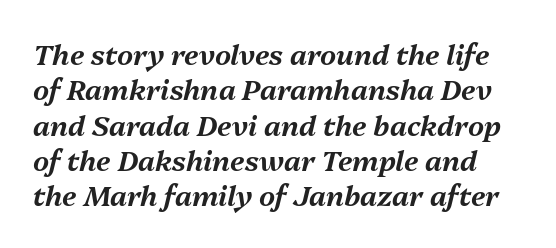
Q: Is the text italic (slanted)? A: Yes, it leans right by about 13 degrees.
Q: Is the text underlined? A: No.
Q: Is the spacing between letters normal or unusually wide? A: Normal.
Q: Is the spacing between lines tight, normal or loose? A: Normal.
Q: Width (condensed, normal, or wide)? A: Normal.
Q: Stroke contrast? A: Medium.
Q: x-height? A: Medium.
Q: Monospaced? A: No.
